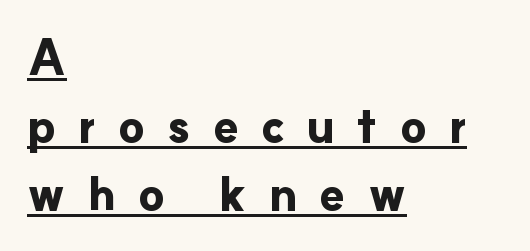
What stands out about the letter spacing? Its width — letters are far apart. Do the characters align in a grid? No, the font is proportional. These lines are set flush left with a ragged right edge. Italic: no, the glyphs are upright roman. A sans-serif font was chosen for this passage. The rendered words wear a rule along their underside.
